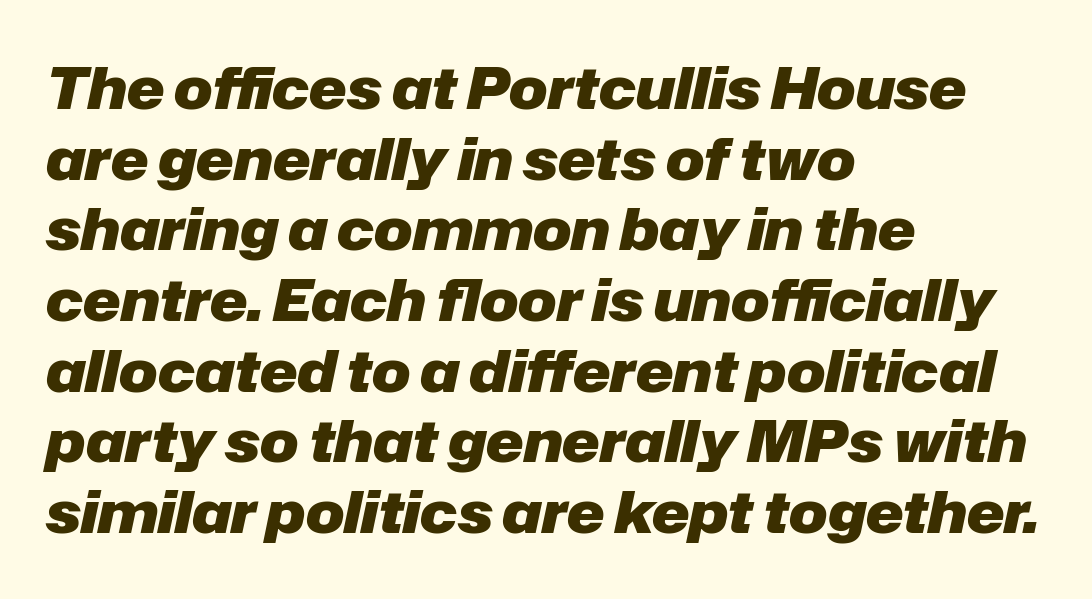
The image shows 57 px heavy type, italic (leaning right); set left-aligned, line spacing 1.24x, normal letter spacing, not underlined; low stroke contrast and a medium x-height.
